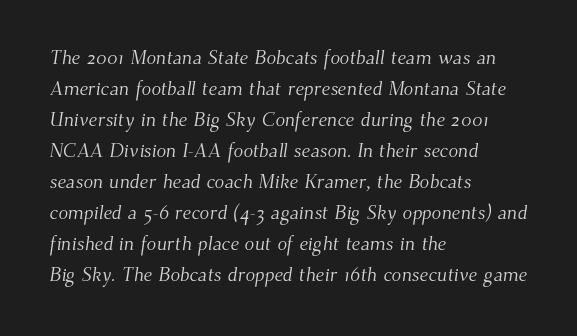
Q: Is the text bold? A: No.
Q: Is the text underlined? A: No.
Q: How is the paragraph aligned? A: Left-aligned.
Q: Is the spacing between letters normal or unusually wide? A: Normal.
Q: Is the spacing between lines tight, normal or loose? A: Normal.
